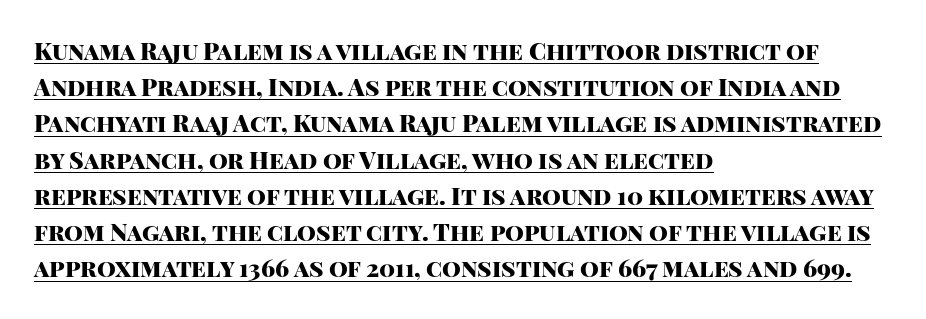
Rendered with straight, roman letterforms. The horizontal fit of the characters is conventional and even. The font is running at its bold setting. These lines are set flush left with a ragged right edge.
